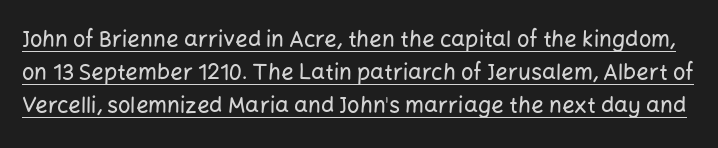
Q: Is the text italic (slanted)? A: No, it is upright.
Q: Is the text underlined? A: Yes.
Q: Is the spacing between letters normal or unusually wide? A: Normal.
Q: Is the spacing between lines tight, normal or loose? A: Normal.
